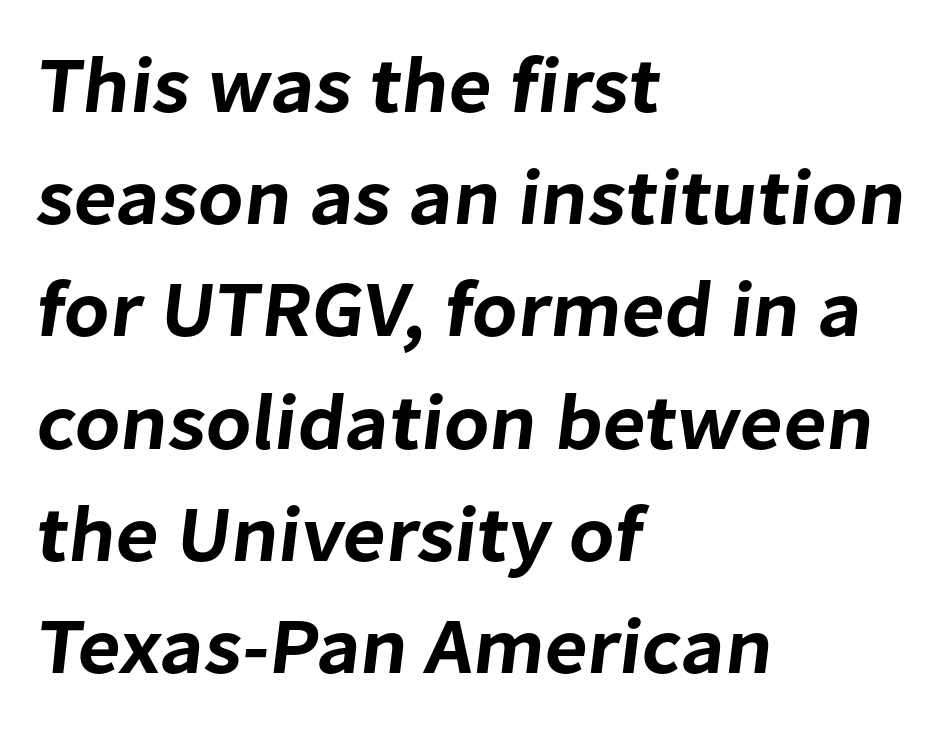
The image shows 79 px sans-serif type; set left-aligned, normal line spacing (1.42x), normal letter spacing, not underlined; low stroke contrast and a medium x-height.
